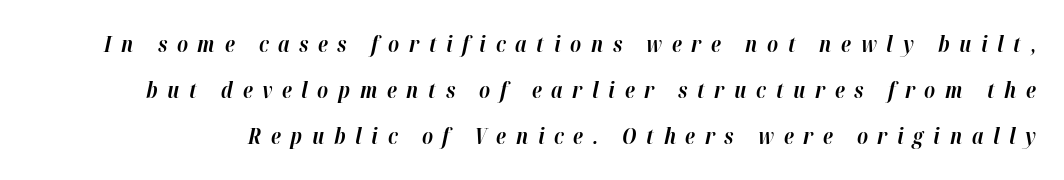
The image shows 22 px bold type, italic (leaning right); set loose line spacing (2.1x), unusually wide letter spacing (+0.44 em), not underlined.
